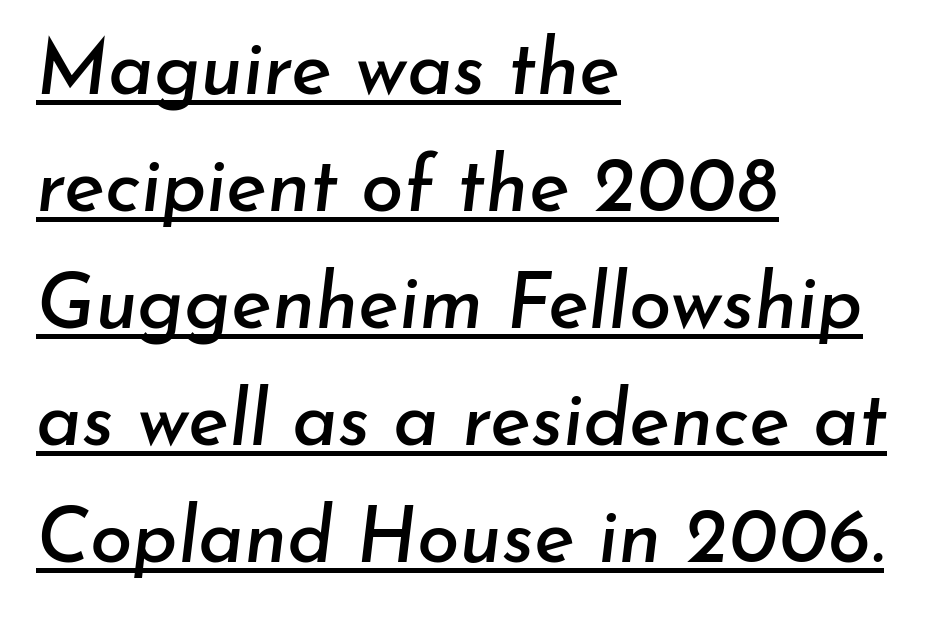
Is there an underline? Yes — a line sits under the letters. Every character sits at an angle, as italics do. Typeset ragged right — the left edge is the straight one. Normally led — the rows are evenly, conventionally spaced.
